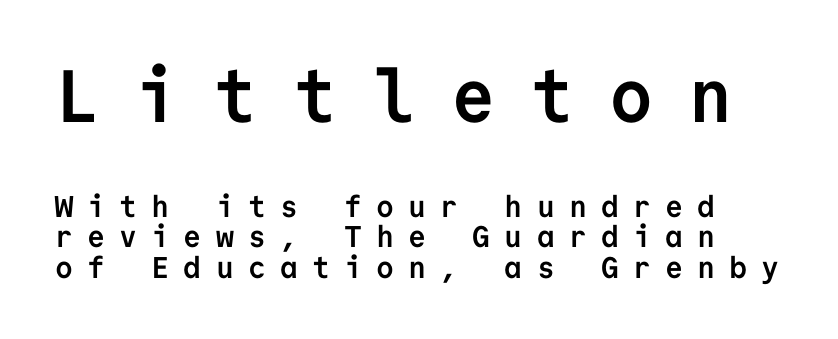
Q: Is the text bold? A: Yes.
Q: Is the text italic (slanted)? A: No, it is upright.
Q: Is the typeface a serif or a sans-serif typeface? A: Sans-serif.
Q: Is the text underlined? A: No.
Q: Is the spacing between letters normal or unusually wide? A: Unusually wide.
Q: Is the spacing between lines tight, normal or loose? A: Tight.
Q: Which block of text is set in a larger size, the first (top) or the second (bottom)? A: The first (top) one.
Q: Width (condensed, normal, or wide)? A: Normal.
Q: Stroke contrast? A: Low.
Q: x-height? A: Medium.
Q: Monospaced? A: Yes.
